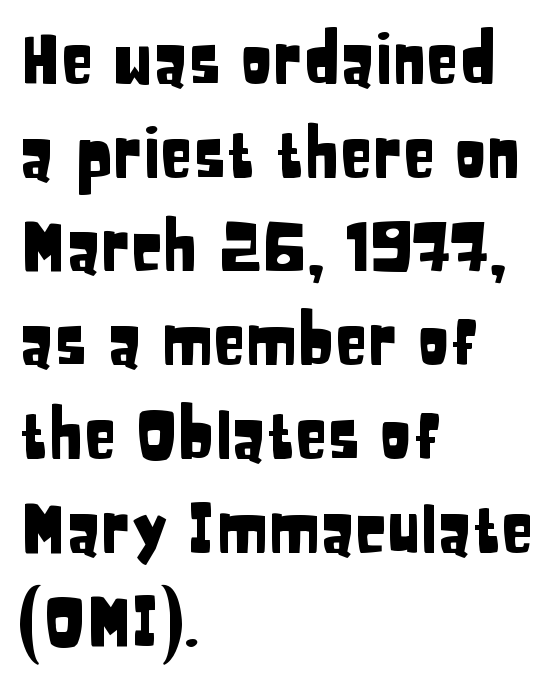
Q: Is the text italic (slanted)? A: No, it is upright.
Q: Is the typeface a serif or a sans-serif typeface? A: Sans-serif.
Q: Is the text underlined? A: No.
Q: How is the paragraph aligned? A: Left-aligned.
Q: Is the spacing between letters normal or unusually wide? A: Normal.
Q: Is the spacing between lines tight, normal or loose? A: Normal.
Q: Width (condensed, normal, or wide)? A: Condensed.
Q: Stroke contrast? A: Low.
Q: x-height? A: Large.
Q: Monospaced? A: No.
